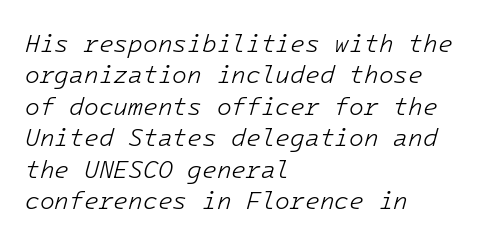
Compared with typical body copy, the letter spacing here is the same. Check under the words: just untouched page. Reading down the column, the eye jumps a familiar distance to each next line. Caption: face not bold, strokes unweighted. Leftover space on each line is placed entirely after the last word. Yep, that's italic — everything's leaning.
